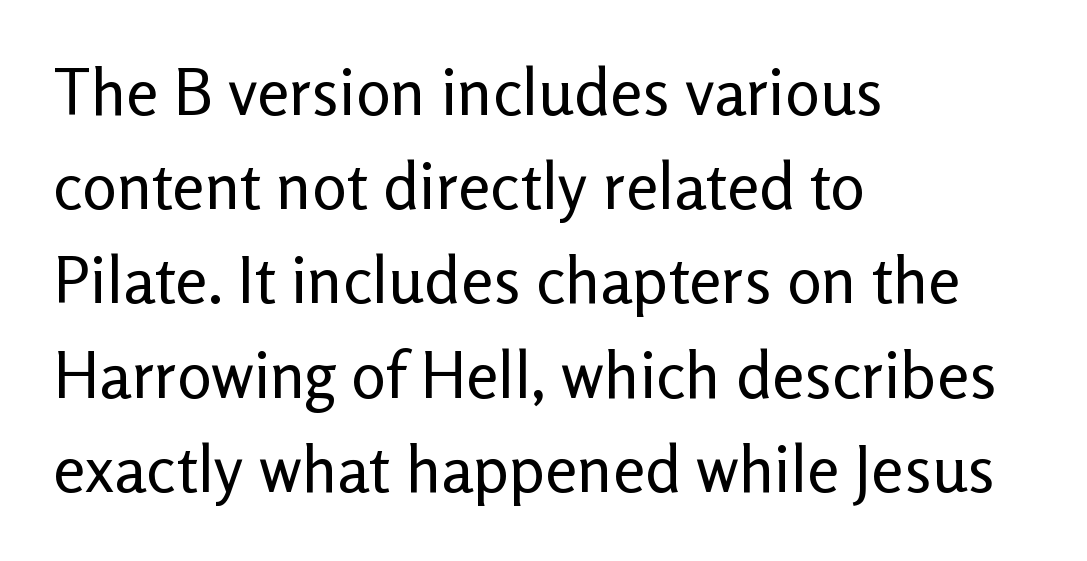
The image shows 65 px regular-weight sans-serif type, upright; set left-aligned, normal line spacing (1.45x), normal letter spacing, not underlined; low stroke contrast and a medium x-height.
